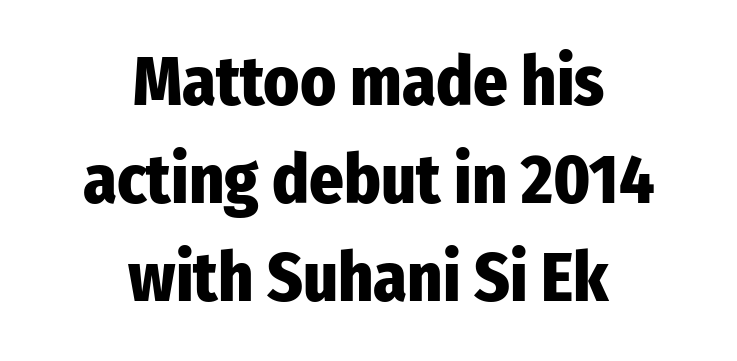
The image shows 68 px heavy, condensed sans-serif type, upright; set centered, normal line spacing (1.44x), normal letter spacing, not underlined; low stroke contrast and a medium x-height.
